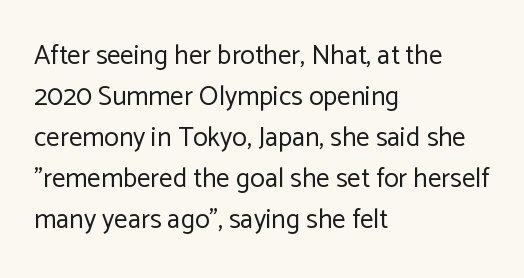
On a weight scale, this lands at 450 or below. The passage shown has conventional tracking throughout. A normal amount of white space separates one row of letters from the next. The rag falls on the right side of this text block.
